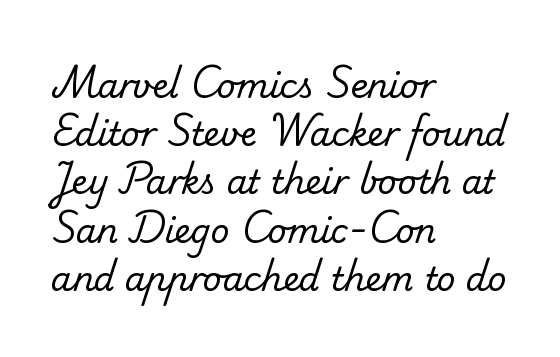
The image shows 33 px regular-weight serif type; set left-aligned, normal line spacing (1.46x), normal letter spacing, not underlined; low stroke contrast and a small x-height.
